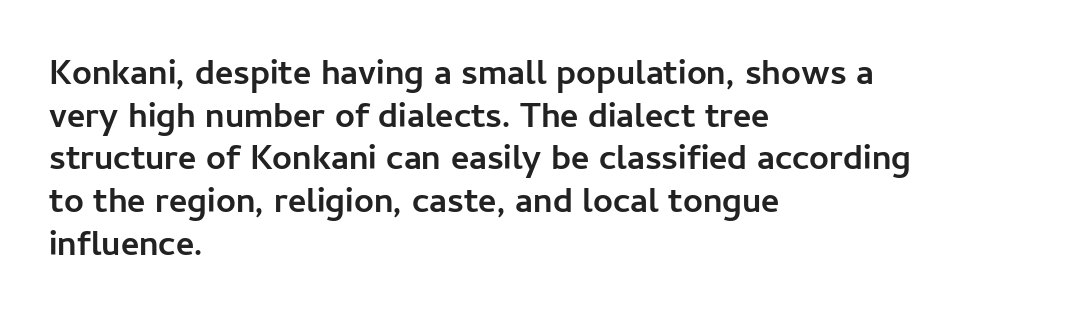
Q: Is the text bold? A: Yes.
Q: Is the text italic (slanted)? A: No, it is upright.
Q: Is the typeface a serif or a sans-serif typeface? A: Sans-serif.
Q: Is the text underlined? A: No.
Q: How is the paragraph aligned? A: Left-aligned.
Q: Is the spacing between letters normal or unusually wide? A: Normal.
Q: Width (condensed, normal, or wide)? A: Normal.
Q: Stroke contrast? A: Low.
Q: x-height? A: Medium.
Q: Monospaced? A: No.
